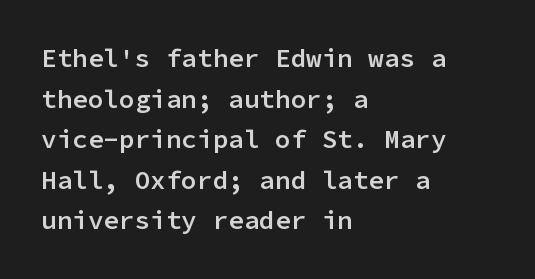
Q: Is the text bold? A: Semi-bold.
Q: Is the text italic (slanted)? A: No, it is upright.
Q: Is the text underlined? A: No.
Q: How is the paragraph aligned? A: Left-aligned.
Q: Is the spacing between letters normal or unusually wide? A: Normal.
Q: Is the spacing between lines tight, normal or loose? A: Normal.
